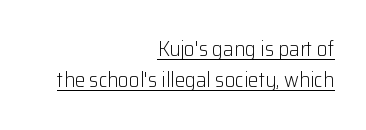
The image shows 21 px text type, upright; set right-aligned, normal line spacing (1.48x), normal letter spacing, underlined.
